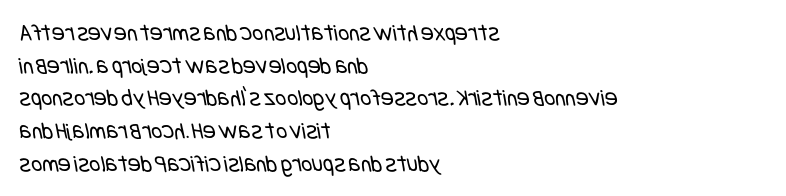
{"bold": "no", "underline": "no", "align": "left", "line_spacing": "normal", "line_spacing_ratio": 1.36, "letter_spacing": "normal", "letter_spacing_em": 0.0, "glyph_px": 24}
